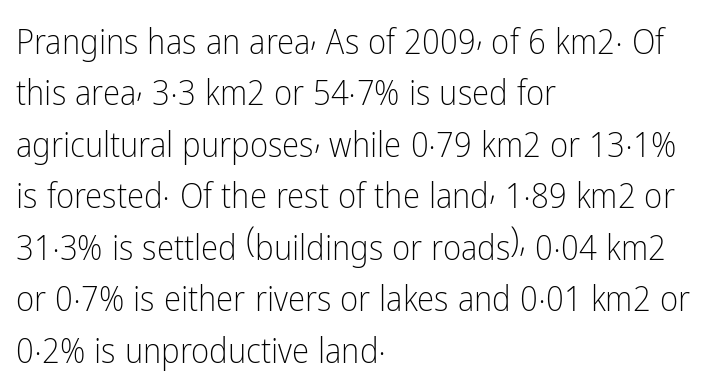
The image shows 35 px light, condensed sans-serif type, upright; set left-aligned, normal line spacing (1.47x), normal letter spacing, not underlined; low stroke contrast and a medium x-height.
